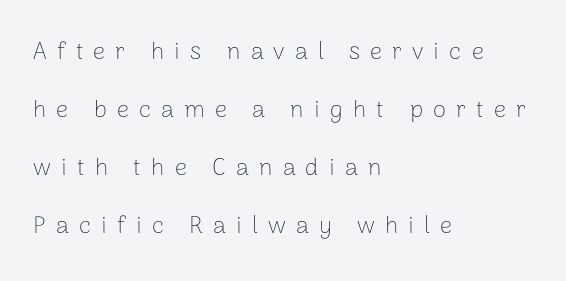
{"italic": "no", "bold": "no", "underline": "no", "align": "left", "line_spacing": "loose", "line_spacing_ratio": 2.42, "letter_spacing": "wide", "letter_spacing_em": 0.42, "glyph_px": 24}
